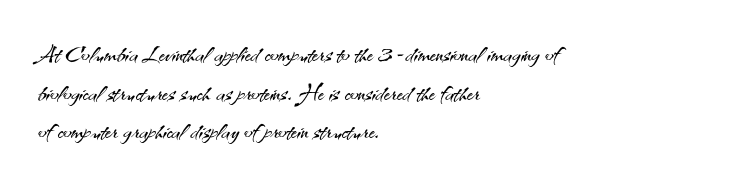
{"serif": "no", "bold": "no", "weight": "light", "width": "normal", "stroke_contrast": "medium", "x_height": "small", "monospaced": "no", "underline": "no", "align": "left", "line_spacing_ratio": 1.21, "letter_spacing": "normal", "letter_spacing_em": 0.0, "glyph_px": 32}
